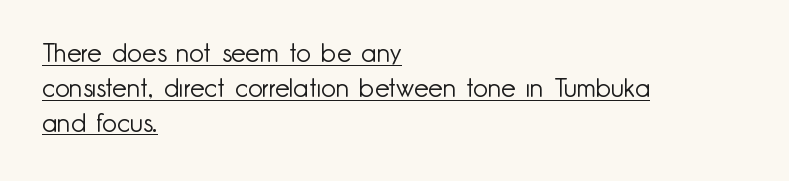
The image shows 26 px text type, upright; set left-aligned, normal line spacing (1.34x), normal letter spacing, underlined.
